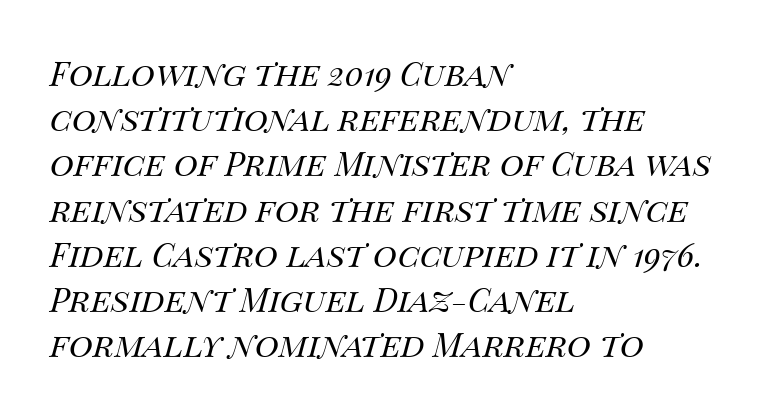
The image shows 33 px regular-weight type, italic (leaning right); set left-aligned, normal line spacing (1.37x), normal letter spacing, not underlined; medium stroke contrast and a large x-height.
